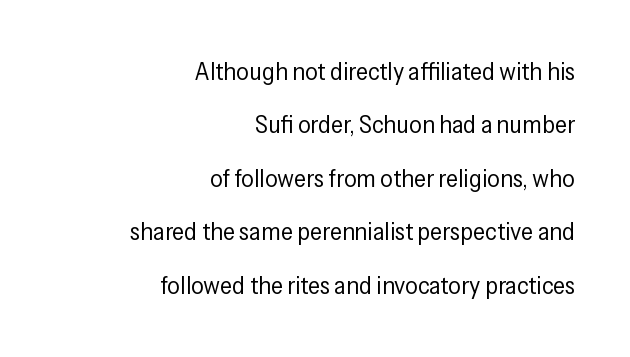
Nobody drew a line under any word here. Students, observe: this is what heavily led, spacious text looks like. The font is comparable to plain body text, perhaps lighter. These lines were composed using upright roman letters. Visually the block forms a straight wall on the right and a jagged coastline on the left.
